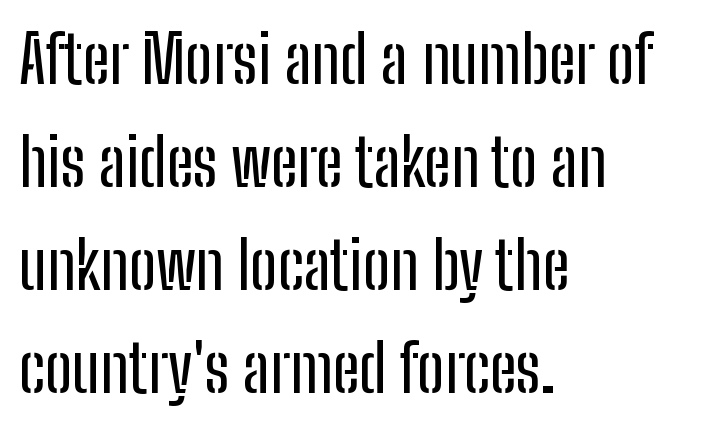
Q: Is the text italic (slanted)? A: No, it is upright.
Q: Is the typeface a serif or a sans-serif typeface? A: Sans-serif.
Q: Is the text underlined? A: No.
Q: How is the paragraph aligned? A: Left-aligned.
Q: Is the spacing between letters normal or unusually wide? A: Normal.
Q: Is the spacing between lines tight, normal or loose? A: Normal.
Q: Width (condensed, normal, or wide)? A: Condensed.
Q: Stroke contrast? A: Low.
Q: x-height? A: Medium.
Q: Monospaced? A: No.
